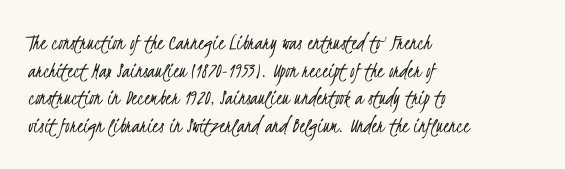
The lines in this sample share a left origin and differ only in where they stop. Nothing heavy about these letters — not bold at all. There is no visible air inserted between adjacent glyphs. Any mark beneath the type? The region is blank.
